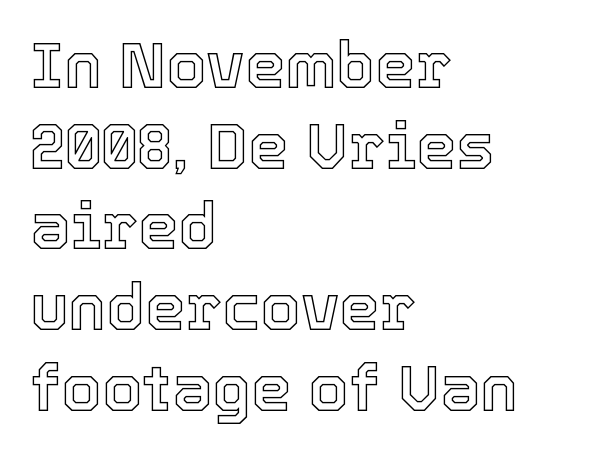
Q: Is the text italic (slanted)? A: No, it is upright.
Q: Is the text underlined? A: No.
Q: How is the paragraph aligned? A: Left-aligned.
Q: Is the spacing between letters normal or unusually wide? A: Normal.
Q: Is the spacing between lines tight, normal or loose? A: Normal.
Q: Width (condensed, normal, or wide)? A: Normal.
Q: x-height? A: Medium.
Q: Monospaced? A: No.
